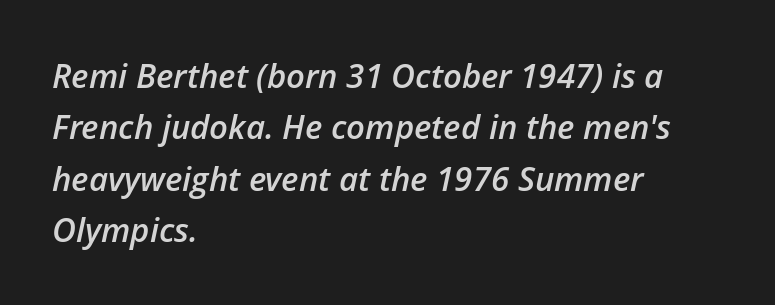
Q: Is the text bold? A: Semi-bold.
Q: Is the text italic (slanted)? A: Yes, it leans right by about 12 degrees.
Q: Is the text underlined? A: No.
Q: How is the paragraph aligned? A: Left-aligned.
Q: Is the spacing between letters normal or unusually wide? A: Normal.
Q: Is the spacing between lines tight, normal or loose? A: Normal.
Q: Width (condensed, normal, or wide)? A: Normal.
Q: Stroke contrast? A: Low.
Q: x-height? A: Medium.
Q: Monospaced? A: No.
